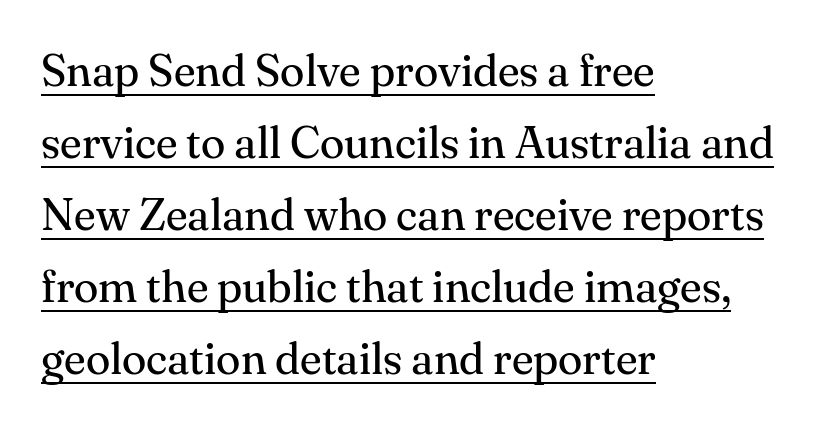
Q: Is the text bold? A: No.
Q: Is the text italic (slanted)? A: No, it is upright.
Q: Is the typeface a serif or a sans-serif typeface? A: Serif.
Q: Is the text underlined? A: Yes.
Q: How is the paragraph aligned? A: Left-aligned.
Q: Is the spacing between letters normal or unusually wide? A: Normal.
Q: Is the spacing between lines tight, normal or loose? A: Normal.
Q: Width (condensed, normal, or wide)? A: Normal.
Q: Stroke contrast? A: Medium.
Q: x-height? A: Small.
Q: Monospaced? A: No.
